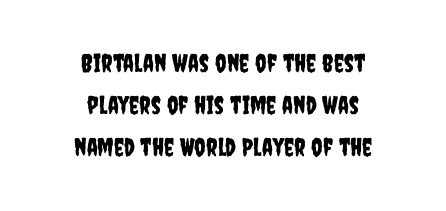
The image shows 25 px text type, upright; set centered, normal line spacing (1.69x), normal letter spacing, not underlined.
